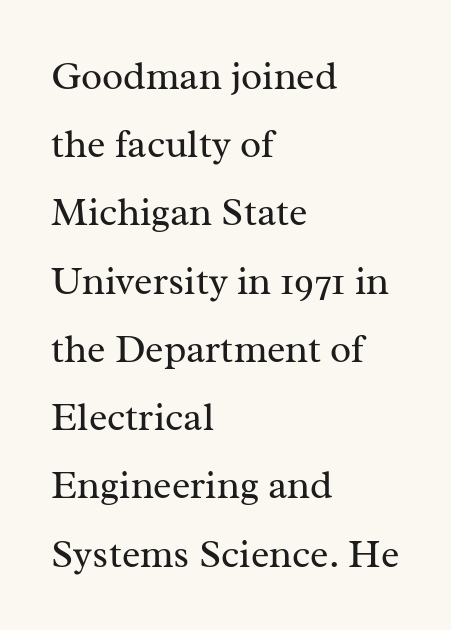
Style check: upright. The passage shown is typed in a proportional face where columns would drift. Compared with a centered layout, this one pins lines to the left instead. Between one letter and the next there's only the usual sliver of space. A quiet, ordinary-to-light weight characterises the typeface. This sample uses a serif face.
